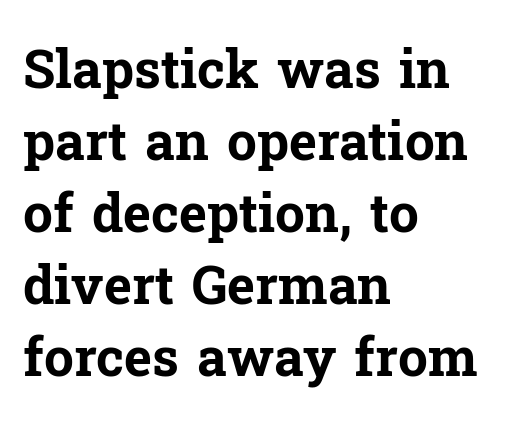
{"serif": "yes", "italic": "no", "bold": "yes", "weight": "bold", "width": "normal", "stroke_contrast": "low", "x_height": "medium", "monospaced": "no", "underline": "no", "align": "left", "line_spacing": "normal", "line_spacing_ratio": 1.36, "letter_spacing": "normal", "letter_spacing_em": 0.0, "glyph_px": 53}
